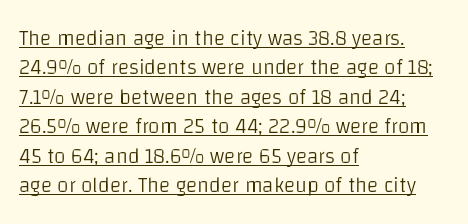
The rows are spaced the way most documents space them. Compared with a centered layout, this one pins lines to the left instead. Does a line run under the words? Yes, clearly. Is the type heavy? It reads as light-to-regular instead.
